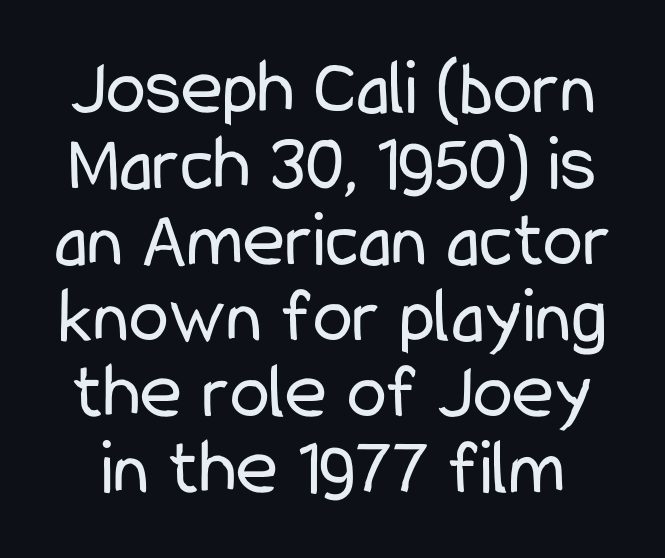
The words here are not underlined. Unbolded letterforms with no extra heft. Short note: letters normally spaced. You can tell from the bare stems that sans-serif type was used. The letters stand straight up with perfectly vertical stems.
